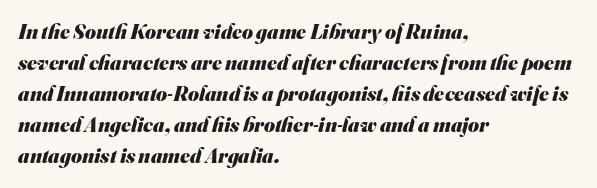
{"bold": "yes", "underline": "no", "align": "left", "line_spacing": "normal", "line_spacing_ratio": 1.48, "letter_spacing": "normal", "letter_spacing_em": 0.0, "glyph_px": 21}
